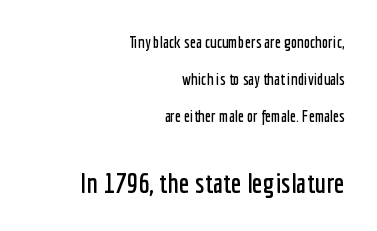
This sample uses an upright cut, with every glyph sitting square on the baseline. Bare-footed words on every line. Compared with typical body copy, the letter spacing here is the same. Character widths vary here, with narrow letters taking less room than wide ones.
